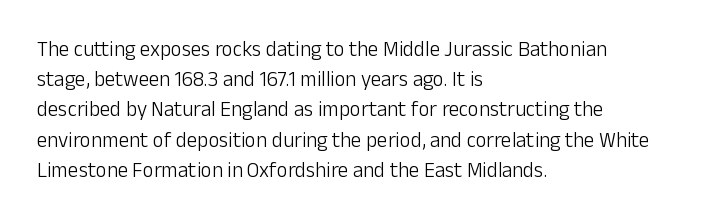
The image shows 21 px text type, upright; set left-aligned, normal line spacing (1.44x), normal letter spacing, not underlined.
